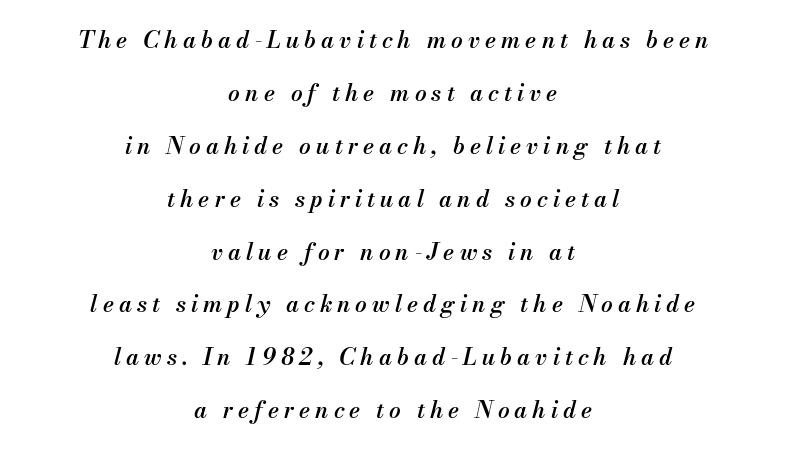
{"italic": "yes", "lean": "right", "slant_degrees": 13, "bold": "semi", "underline": "no", "align": "center", "line_spacing": "loose", "line_spacing_ratio": 2.3, "letter_spacing": "wide", "letter_spacing_em": 0.22, "glyph_px": 23}
